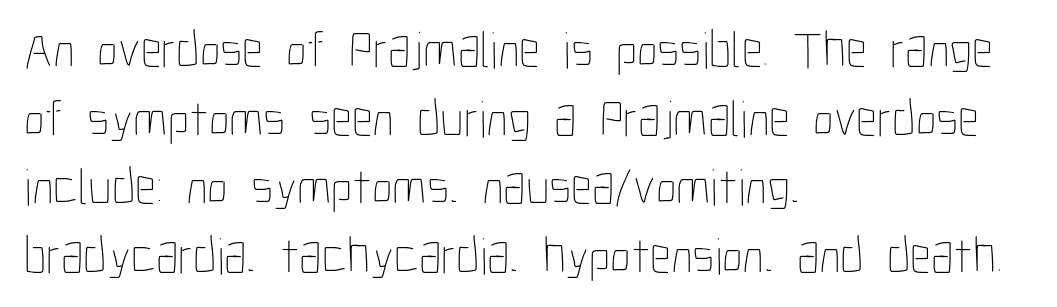
Q: Is the text bold? A: No.
Q: Is the text italic (slanted)? A: No, it is upright.
Q: Is the text underlined? A: No.
Q: How is the paragraph aligned? A: Left-aligned.
Q: Is the spacing between letters normal or unusually wide? A: Normal.
Q: Is the spacing between lines tight, normal or loose? A: Normal.
Q: Width (condensed, normal, or wide)? A: Condensed.
Q: Stroke contrast? A: Low.
Q: x-height? A: Medium.
Q: Monospaced? A: No.
